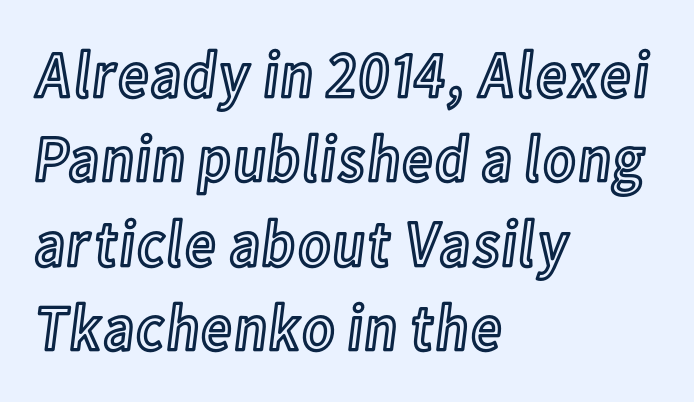
Proportional: the letters do not fall into vertical columns. This sample uses plain, unmodified letter spacing. The passage shown is not underscored anywhere.
